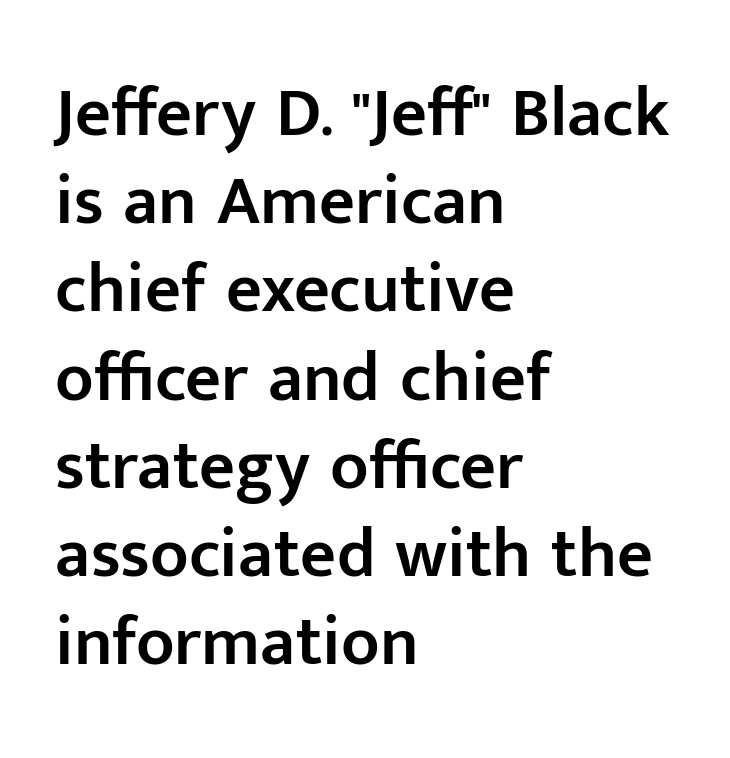
Nope, not italic — everything's standing straight. You could not count columns in this text — the font is proportionally spaced. This sample uses a sans-serif face. Rule under the text: the space is simply empty.
